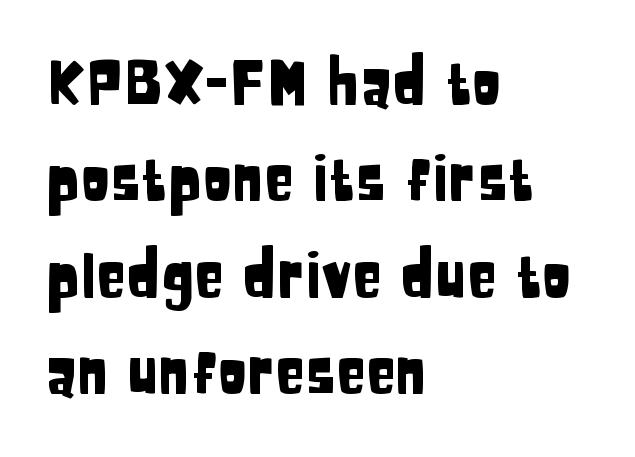
Is there much room between lines? A standard amount, neither cramped nor airy. Horizontal alignment here is leftward, the default for most running prose. Every character sits straight up, as roman type does. This sample uses a sans-serif face. Has an underline been added? It has not. This sample has the flowing, uneven cadence of proportional lettering.
